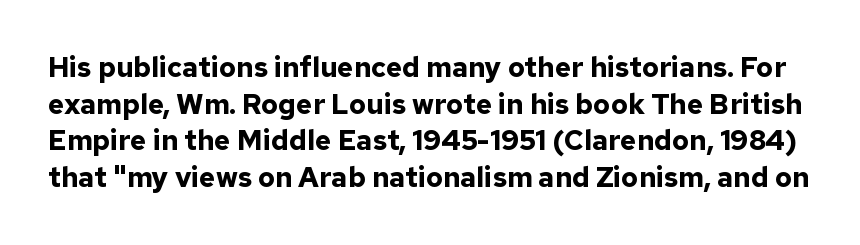
Notice how descenders clear the ascenders below comfortably — that's standard leading. Spacing verdict: proportional, widths tailored to each character. Check under the words: just untouched page. Note: no serifs on the glyphs.
